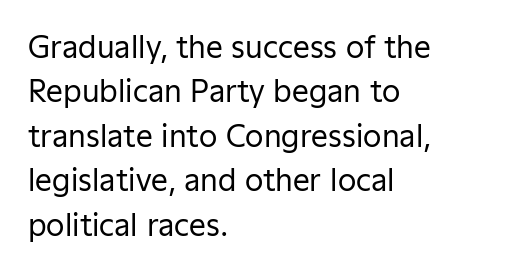
Q: Is the text bold? A: No.
Q: Is the text italic (slanted)? A: No, it is upright.
Q: Is the typeface a serif or a sans-serif typeface? A: Sans-serif.
Q: Is the text underlined? A: No.
Q: How is the paragraph aligned? A: Left-aligned.
Q: Is the spacing between letters normal or unusually wide? A: Normal.
Q: Is the spacing between lines tight, normal or loose? A: Normal.
Q: Width (condensed, normal, or wide)? A: Normal.
Q: Stroke contrast? A: Low.
Q: x-height? A: Medium.
Q: Monospaced? A: No.
